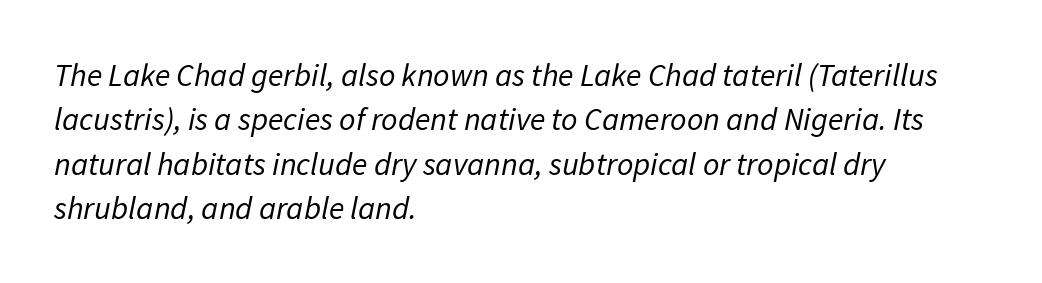
The image shows 32 px regular-weight sans-serif type; set left-aligned, normal line spacing (1.39x), normal letter spacing, not underlined; low stroke contrast and a medium x-height.
